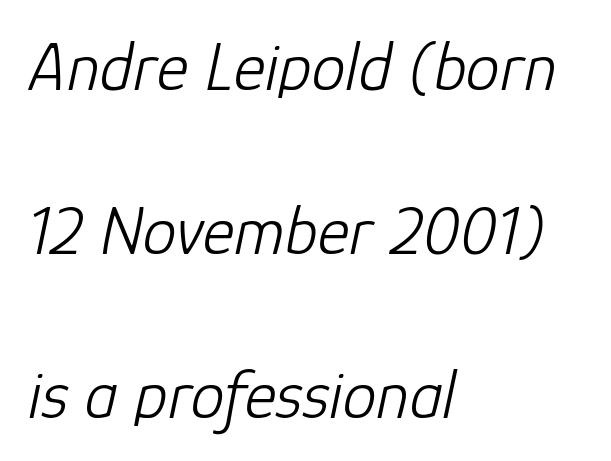
Q: Is the text bold? A: No.
Q: Is the text italic (slanted)? A: Yes, it leans right by about 12 degrees.
Q: Is the text underlined? A: No.
Q: How is the paragraph aligned? A: Left-aligned.
Q: Is the spacing between letters normal or unusually wide? A: Normal.
Q: Is the spacing between lines tight, normal or loose? A: Loose.
Q: Width (condensed, normal, or wide)? A: Normal.
Q: Stroke contrast? A: Low.
Q: x-height? A: Medium.
Q: Monospaced? A: No.
